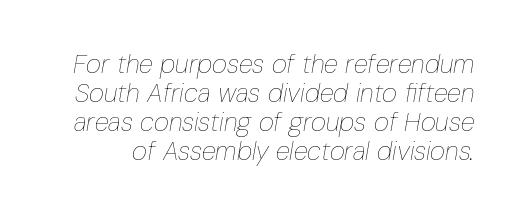
Q: Is the text bold? A: No.
Q: Is the text italic (slanted)? A: Yes, it leans right by about 10 degrees.
Q: Is the text underlined? A: No.
Q: Is the spacing between letters normal or unusually wide? A: Normal.
Q: Is the spacing between lines tight, normal or loose? A: Tight.
